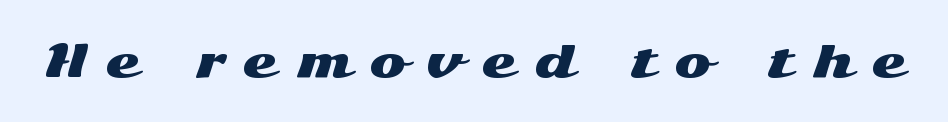
{"serif": "no", "width": "wide", "stroke_contrast": "medium", "x_height": "medium", "monospaced": "no", "underline": "no", "letter_spacing": "wide", "letter_spacing_em": 0.44, "glyph_px": 44}
